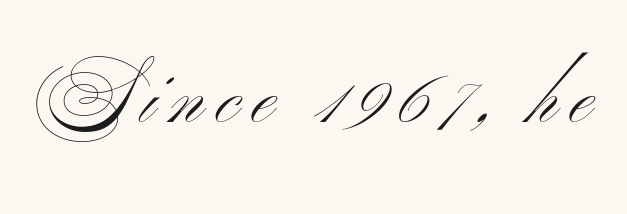
Q: Is the text bold? A: No.
Q: Is the text italic (slanted)? A: Yes.
Q: Is the typeface a serif or a sans-serif typeface? A: Sans-serif.
Q: Is the text underlined? A: No.
Q: Width (condensed, normal, or wide)? A: Wide.
Q: Stroke contrast? A: Medium.
Q: x-height? A: Small.
Q: Monospaced? A: No.
